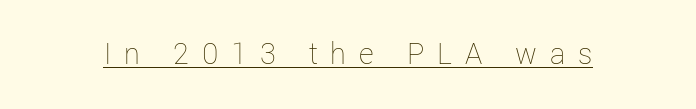
Tracking value appears strongly positive — letters spread wide. The glyphs are accompanied by a horizontal stroke just below them. Here the designer chose a conventional face with non-uniform glyph widths. Bold? No — there's no thickening of the strokes. Posture: straight, roman, zero tilt.
